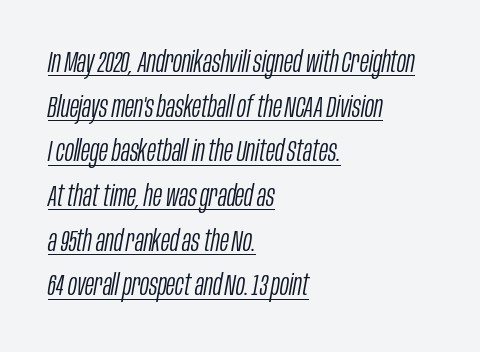
Is the type heavy? It reads as light-to-regular instead. Emphasis-style slanted type is in use. What's the leading like? Ordinary, nothing unusual. The letters advance in unequal steps, a hallmark of proportional type. One-word summary of the alignment: left. The face used here is rendered with its standard letterfit.
